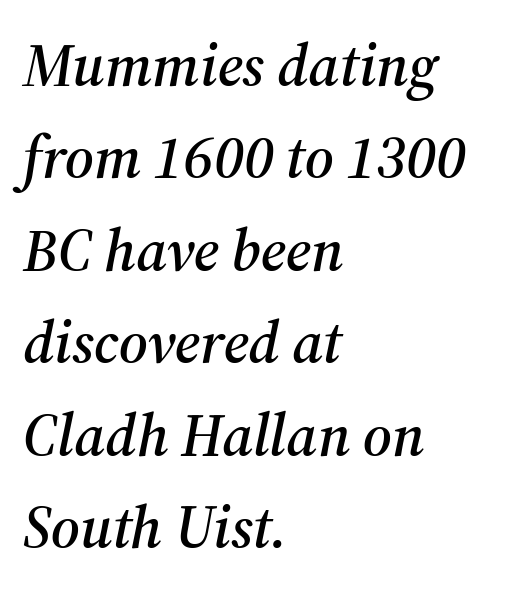
Regular leading. Type style note: has serifs. You could not count columns in this text — the font is proportionally spaced. A classic flush-left, rag-right setting is used for this passage. The whole block is typeset with a tilt. Does extra space separate the letters? No, they use regular spacing.
